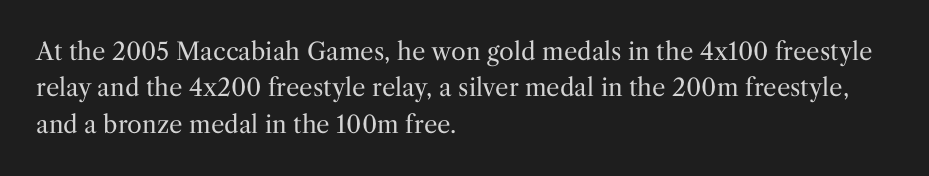
{"italic": "no", "bold": "no", "underline": "no", "align": "left", "line_spacing": "normal", "line_spacing_ratio": 1.52, "letter_spacing": "normal", "letter_spacing_em": 0.0, "glyph_px": 24}
